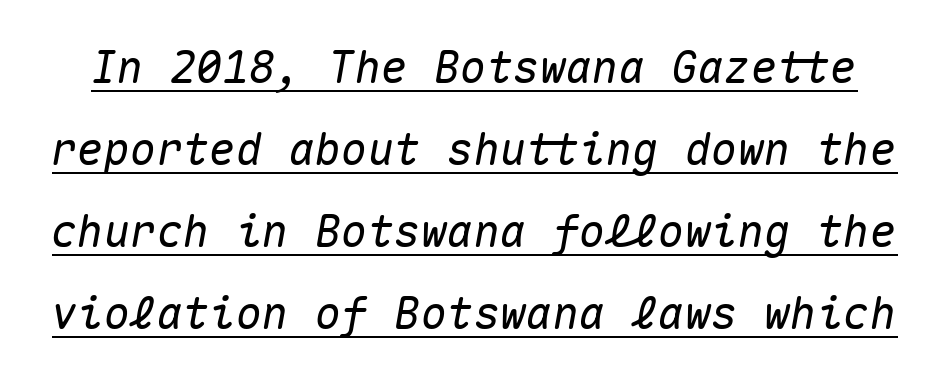
Q: Is the text italic (slanted)? A: Yes, it leans right by about 10 degrees.
Q: Is the text underlined? A: Yes.
Q: Is the spacing between letters normal or unusually wide? A: Normal.
Q: Width (condensed, normal, or wide)? A: Normal.
Q: Stroke contrast? A: Medium.
Q: x-height? A: Medium.
Q: Monospaced? A: Yes.
